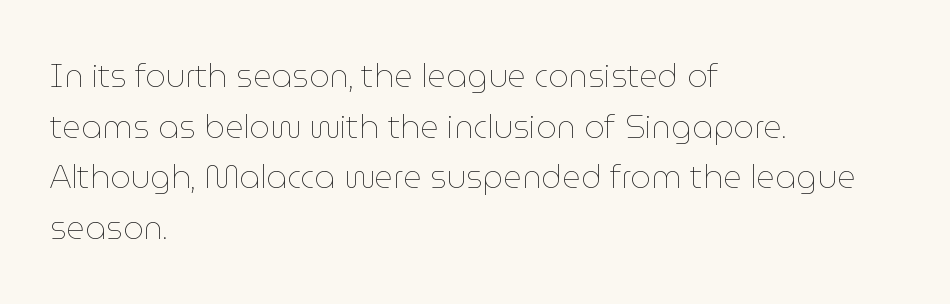
{"italic": "no", "bold": "no", "weight": "thin", "width": "normal", "stroke_contrast": "low", "x_height": "medium", "monospaced": "no", "underline": "no", "align": "left", "line_spacing": "normal", "line_spacing_ratio": 1.58, "letter_spacing": "normal", "letter_spacing_em": 0.0, "glyph_px": 32}
